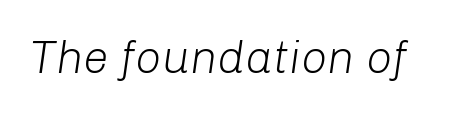
{"italic": "yes", "lean": "right", "slant_degrees": 8, "bold": "no", "weight": "light", "width": "normal", "stroke_contrast": "low", "x_height": "medium", "monospaced": "no", "underline": "no", "letter_spacing": "normal", "letter_spacing_em": 0.0, "glyph_px": 46}
